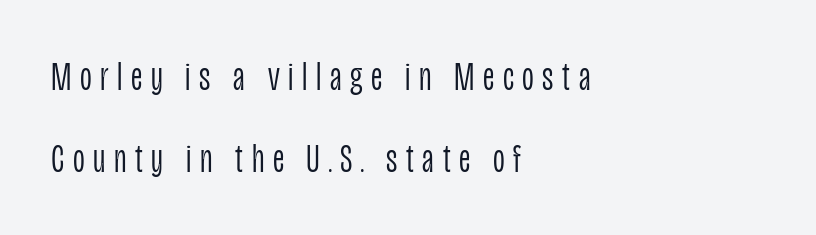
{"serif": "no", "italic": "no", "bold": "no", "weight": "light", "width": "condensed", "stroke_contrast": "low", "x_height": "large", "monospaced": "no", "underline": "no", "align": "left", "line_spacing": "loose", "line_spacing_ratio": 2.0, "letter_spacing": "wide", "letter_spacing_em": 0.21, "glyph_px": 41}
